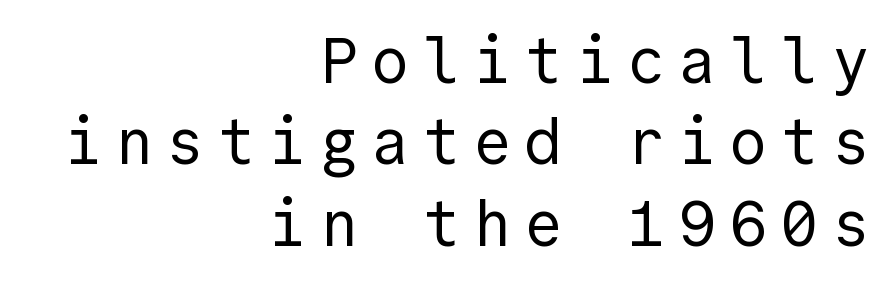
{"serif": "no", "italic": "no", "bold": "no", "weight": "regular", "width": "normal", "x_height": "medium", "underline": "no", "align": "right", "line_spacing": "normal", "line_spacing_ratio": 1.27, "letter_spacing": "wide", "letter_spacing_em": 0.2, "glyph_px": 64}
